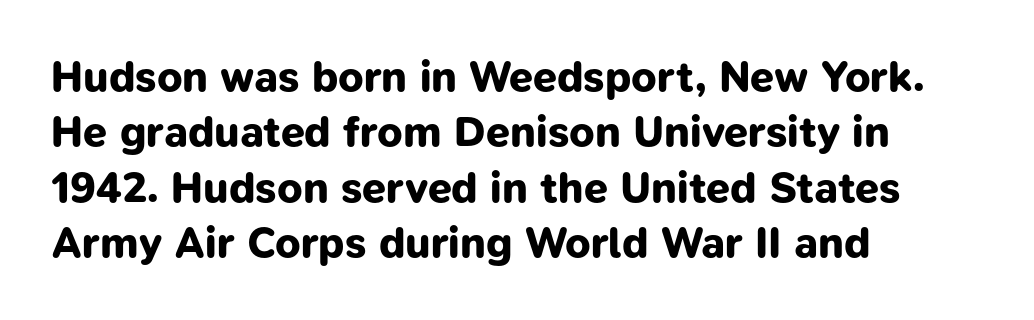
Q: Is the text bold? A: Yes.
Q: Is the typeface a serif or a sans-serif typeface? A: Sans-serif.
Q: Is the text underlined? A: No.
Q: How is the paragraph aligned? A: Left-aligned.
Q: Is the spacing between letters normal or unusually wide? A: Normal.
Q: Is the spacing between lines tight, normal or loose? A: Normal.
Q: Width (condensed, normal, or wide)? A: Normal.
Q: Stroke contrast? A: Low.
Q: x-height? A: Medium.
Q: Monospaced? A: No.
